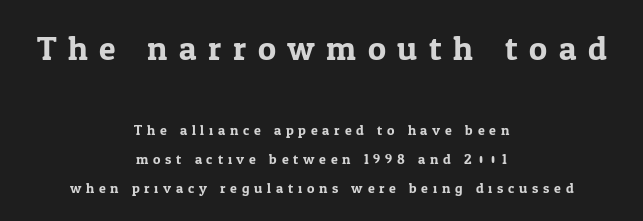
It's the straight-up-and-down kind of type. The passage shown has open, widely tracked lettering throughout. The passage shown begins with its larger block and ends with its smaller one. Anything drawn beneath the words? Only blank space.
